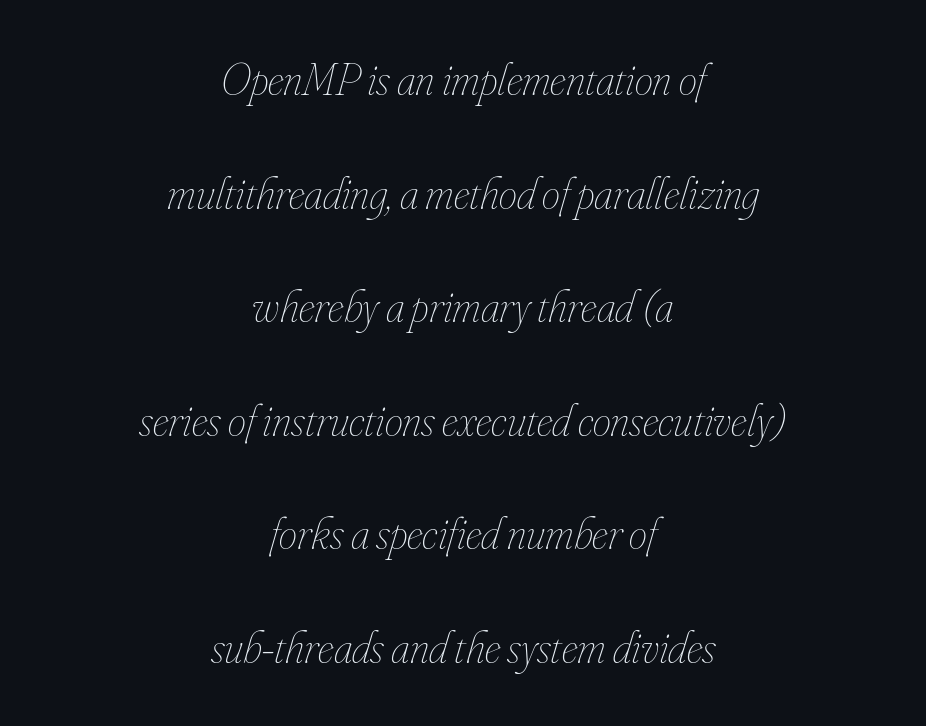
Q: Is the text bold? A: No.
Q: Is the text italic (slanted)? A: Yes, it leans right by about 16 degrees.
Q: Is the text underlined? A: No.
Q: How is the paragraph aligned? A: Centered.
Q: Is the spacing between letters normal or unusually wide? A: Normal.
Q: Is the spacing between lines tight, normal or loose? A: Loose.
Q: Width (condensed, normal, or wide)? A: Condensed.
Q: Stroke contrast? A: Low.
Q: x-height? A: Small.
Q: Monospaced? A: No.
